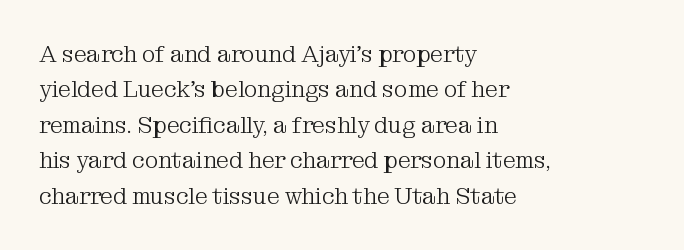
The face looks like a standard text weight, possibly lighter. Vertical strokes here are truly vertical. These lines keep a tight, regular rhythm from letter to letter. Leading matches the norm, producing a regular column. Left-aligned paragraph, ragged on the right. The space directly below the letters is spotless.
